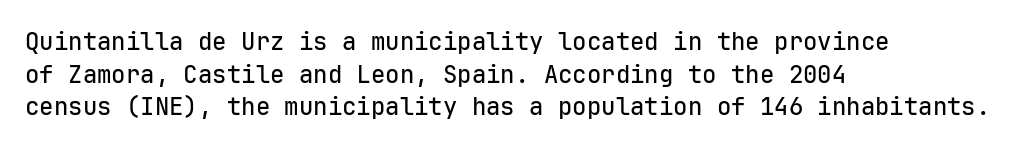
The vertical gap from one line to the next is medium. The rendering keeps characters at their native spacing. The axis of the letterforms is exactly vertical. Bare-footed words on every line. In CSS terms this would be text-align: left.
